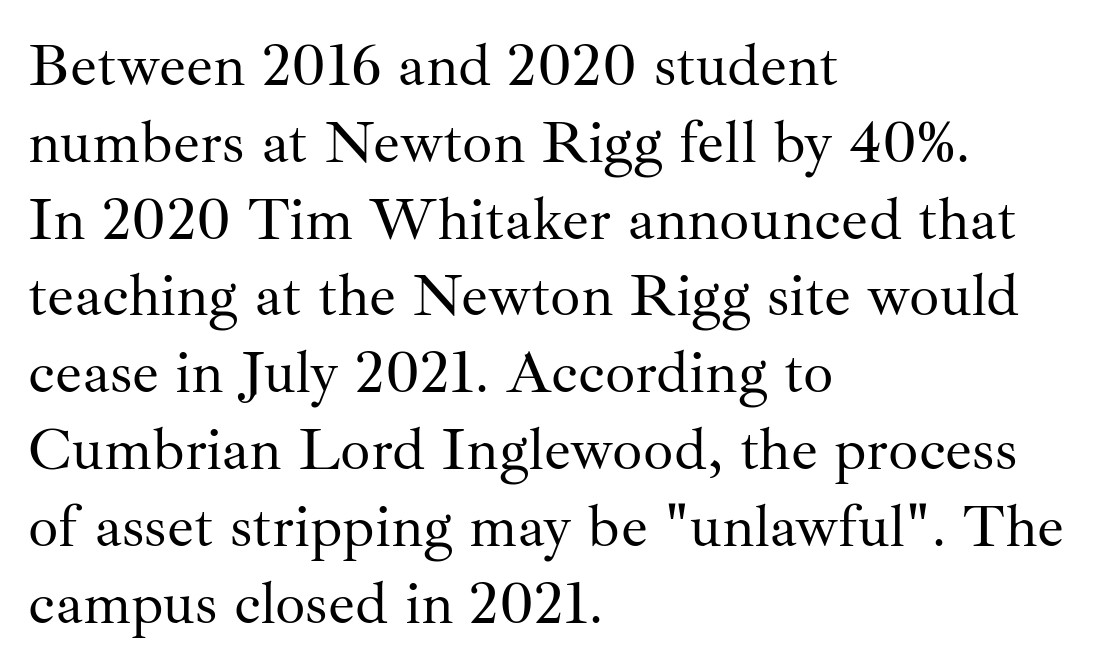
Q: Is the text bold? A: No.
Q: Is the text italic (slanted)? A: No, it is upright.
Q: Is the typeface a serif or a sans-serif typeface? A: Serif.
Q: Is the text underlined? A: No.
Q: How is the paragraph aligned? A: Left-aligned.
Q: Is the spacing between letters normal or unusually wide? A: Normal.
Q: Is the spacing between lines tight, normal or loose? A: Normal.
Q: Width (condensed, normal, or wide)? A: Normal.
Q: Stroke contrast? A: Medium.
Q: x-height? A: Small.
Q: Monospaced? A: No.
